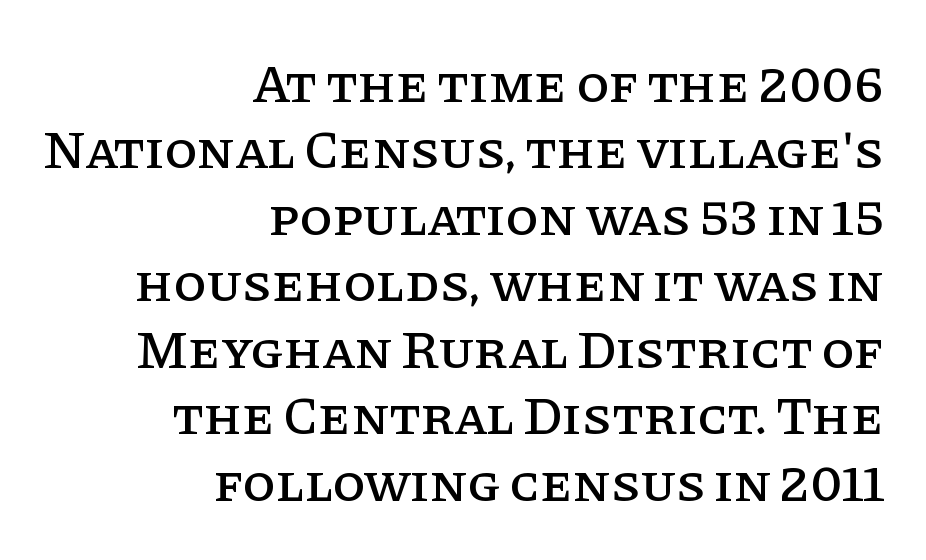
Q: Is the text italic (slanted)? A: No, it is upright.
Q: Is the typeface a serif or a sans-serif typeface? A: Serif.
Q: Is the text underlined? A: No.
Q: How is the paragraph aligned? A: Right-aligned.
Q: Is the spacing between letters normal or unusually wide? A: Normal.
Q: Width (condensed, normal, or wide)? A: Normal.
Q: Stroke contrast? A: Low.
Q: x-height? A: Large.
Q: Monospaced? A: No.
